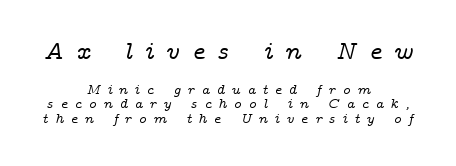
Each new line begins almost immediately beneath the previous one. The passage shown leans; its letterforms are oblique. The horizontal fit of the characters is loose and conspicuously gappy. A student would call this center alignment; a typographer would say set centered. A clean baseline with only descenders dipping below it.
